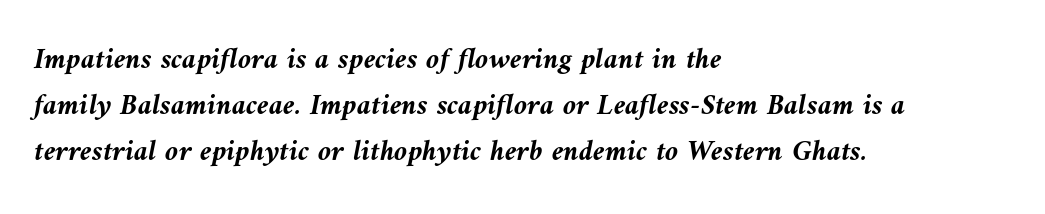
Q: Is the text bold? A: Yes.
Q: Is the text italic (slanted)? A: Yes, it leans left by about 9 degrees.
Q: Is the text underlined? A: No.
Q: How is the paragraph aligned? A: Left-aligned.
Q: Is the spacing between letters normal or unusually wide? A: Normal.
Q: Is the spacing between lines tight, normal or loose? A: Normal.
Q: Width (condensed, normal, or wide)? A: Normal.
Q: Stroke contrast? A: Medium.
Q: x-height? A: Medium.
Q: Monospaced? A: No.
